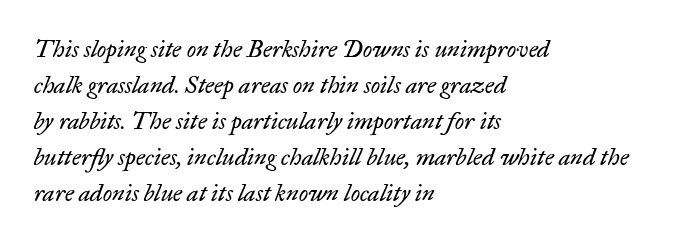
Q: Is the text bold? A: No.
Q: Is the text italic (slanted)? A: Yes, it leans right by about 17 degrees.
Q: Is the text underlined? A: No.
Q: How is the paragraph aligned? A: Left-aligned.
Q: Is the spacing between letters normal or unusually wide? A: Normal.
Q: Is the spacing between lines tight, normal or loose? A: Normal.
